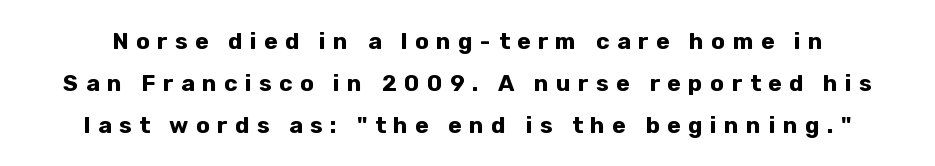
Just letters on the line, the space beneath them empty. Someone cranked the tracking dial way up on this one. The passage shown is emphatically bold. The font's upright variant was chosen for this text.
